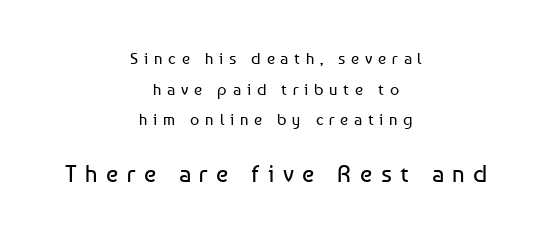
The image shows 24 px text type, upright; set centered, loose line spacing (1.92x), unusually wide letter spacing (+0.36 em), not underlined; the second (bottom) block is 1.5x larger.
